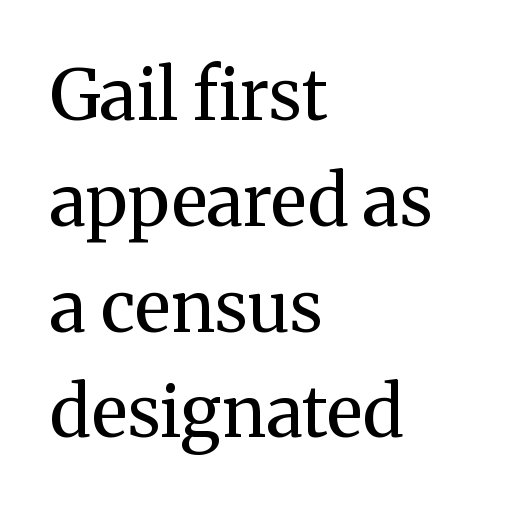
Nobody drew a line under any word here. Each letter keeps its own natural width here, so spacing adapts to shape. Quick note: interline space is typical. The letters sit at their default tracking, neither squeezed nor spread. This is roman type, the default non-slanted kind.
